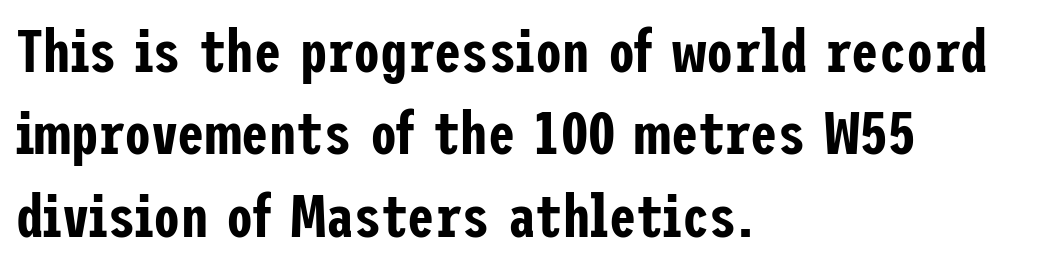
{"serif": "no", "italic": "no", "width": "condensed", "stroke_contrast": "low", "x_height": "medium", "underline": "no", "align": "left", "line_spacing": "normal", "line_spacing_ratio": 1.35, "letter_spacing": "normal", "letter_spacing_em": 0.0, "glyph_px": 61}
